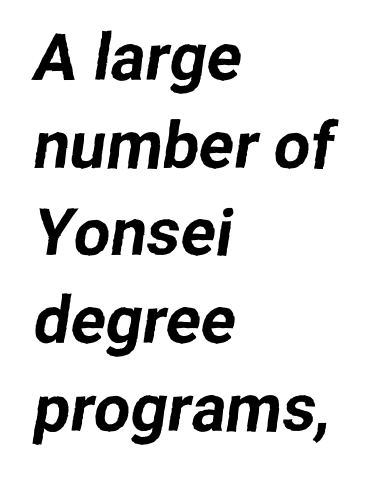
{"serif": "no", "width": "normal", "stroke_contrast": "low", "x_height": "medium", "monospaced": "no", "underline": "no", "align": "left", "line_spacing": "normal", "line_spacing_ratio": 1.35, "letter_spacing": "normal", "letter_spacing_em": 0.0, "glyph_px": 65}
